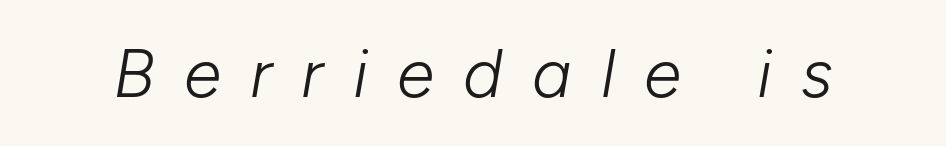
{"italic": "yes", "lean": "right", "slant_degrees": 10, "bold": "no", "weight": "light", "width": "normal", "stroke_contrast": "low", "x_height": "medium", "monospaced": "no", "underline": "no", "letter_spacing": "wide", "letter_spacing_em": 0.43, "glyph_px": 68}
